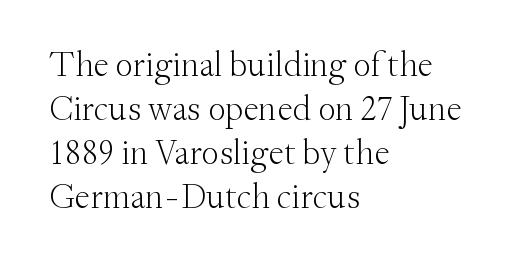
{"serif": "yes", "italic": "no", "bold": "no", "weight": "light", "width": "normal", "stroke_contrast": "medium", "x_height": "small", "monospaced": "no", "underline": "no", "align": "left", "line_spacing": "normal", "line_spacing_ratio": 1.26, "letter_spacing": "normal", "letter_spacing_em": 0.0, "glyph_px": 35}
